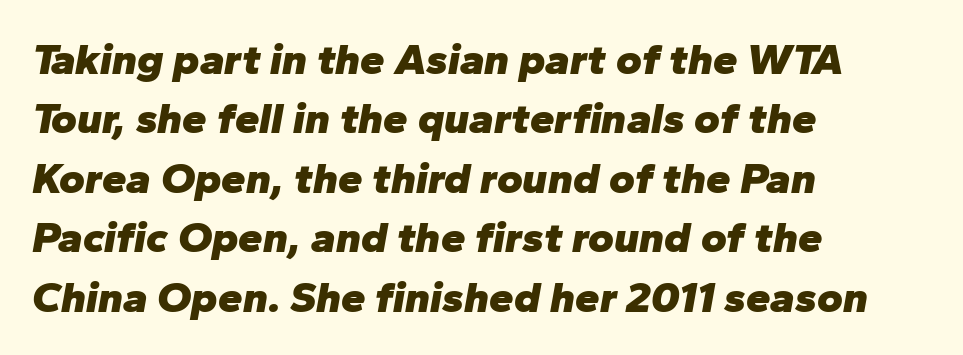
{"italic": "yes", "lean": "right", "slant_degrees": 10, "bold": "yes", "weight": "heavy", "width": "normal", "stroke_contrast": "low", "x_height": "medium", "monospaced": "no", "underline": "no", "align": "left", "line_spacing": "normal", "line_spacing_ratio": 1.35, "letter_spacing": "normal", "letter_spacing_em": 0.0, "glyph_px": 44}
